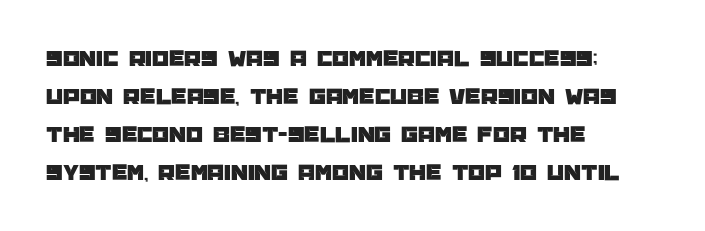
The specimen omits any rule beneath the text block's lines. Alignment: flush left. Italic? Not at all — the glyphs are vertical. The lines sit at an ordinary, default distance from one another. You could call the tracking neutral — neither tight nor loose.
